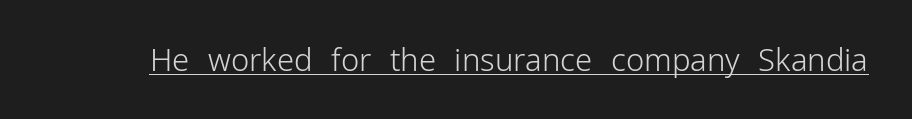
Q: Is the text bold? A: No.
Q: Is the text italic (slanted)? A: No, it is upright.
Q: Is the typeface a serif or a sans-serif typeface? A: Sans-serif.
Q: Is the text underlined? A: Yes.
Q: Is the spacing between letters normal or unusually wide? A: Normal.
Q: Width (condensed, normal, or wide)? A: Normal.
Q: Stroke contrast? A: Low.
Q: x-height? A: Medium.
Q: Monospaced? A: No.
